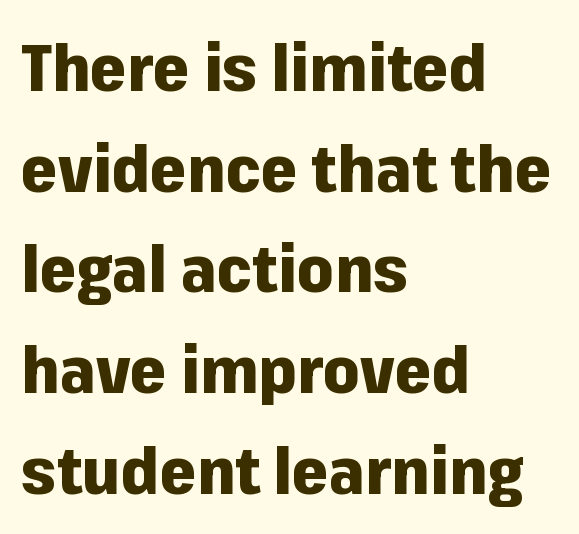
Q: Is the text bold? A: Yes.
Q: Is the text italic (slanted)? A: No, it is upright.
Q: Is the typeface a serif or a sans-serif typeface? A: Sans-serif.
Q: Is the text underlined? A: No.
Q: How is the paragraph aligned? A: Left-aligned.
Q: Is the spacing between letters normal or unusually wide? A: Normal.
Q: Is the spacing between lines tight, normal or loose? A: Normal.
Q: Width (condensed, normal, or wide)? A: Normal.
Q: Stroke contrast? A: Low.
Q: x-height? A: Medium.
Q: Monospaced? A: No.
